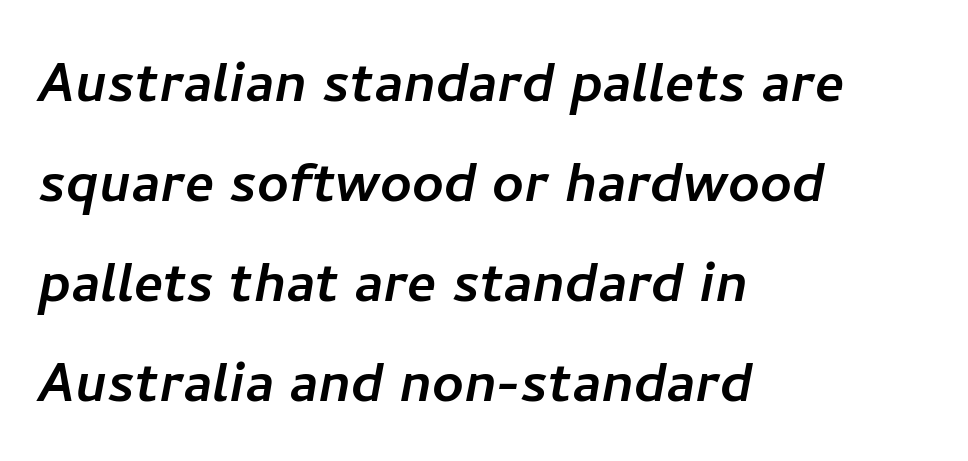
Q: Is the typeface a serif or a sans-serif typeface? A: Sans-serif.
Q: Is the text underlined? A: No.
Q: How is the paragraph aligned? A: Left-aligned.
Q: Is the spacing between letters normal or unusually wide? A: Normal.
Q: Is the spacing between lines tight, normal or loose? A: Normal.
Q: Width (condensed, normal, or wide)? A: Normal.
Q: Stroke contrast? A: Low.
Q: x-height? A: Medium.
Q: Monospaced? A: No.
